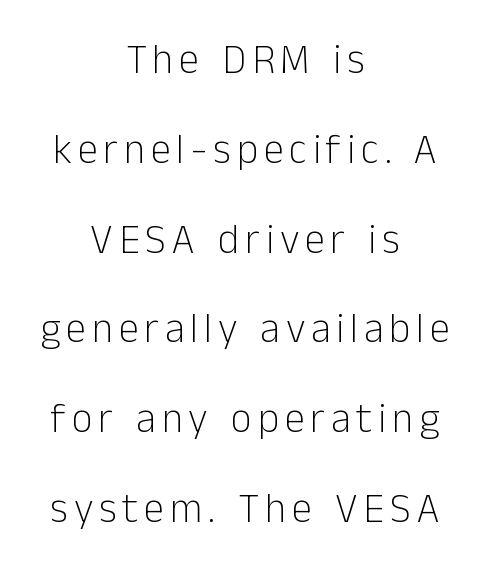
{"serif": "no", "italic": "no", "bold": "no", "weight": "light", "width": "normal", "stroke_contrast": "low", "x_height": "medium", "monospaced": "no", "underline": "no", "align": "center", "line_spacing": "loose", "line_spacing_ratio": 2.19, "glyph_px": 41}
